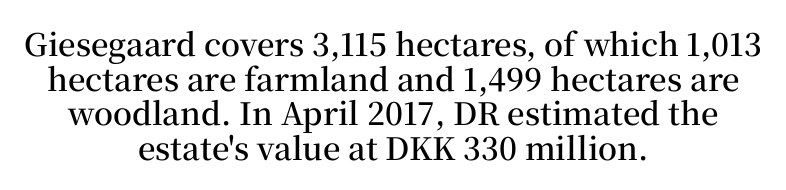
One glance says dense: line gaps are narrower than usual. Neither beginnings nor endings align; midpoints do. How are the letters spaced? Ordinarily, with no added tracking. The glyphs have the mass of a demibold cut, below bold. Descender tails drop into unmarked territory. Quick note: not italic, upright.
